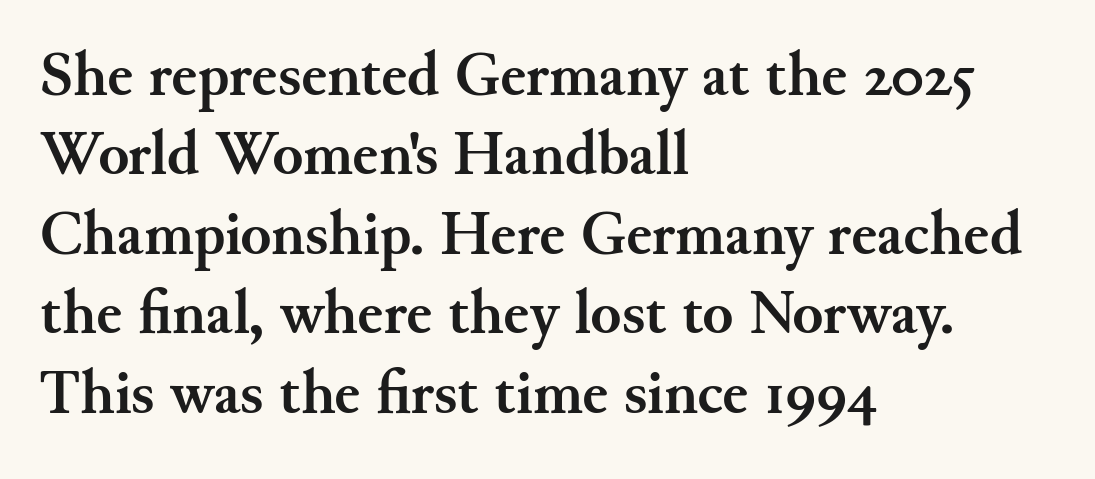
Q: Is the text bold? A: Yes.
Q: Is the text italic (slanted)? A: No, it is upright.
Q: Is the typeface a serif or a sans-serif typeface? A: Serif.
Q: Is the text underlined? A: No.
Q: How is the paragraph aligned? A: Left-aligned.
Q: Is the spacing between letters normal or unusually wide? A: Normal.
Q: Is the spacing between lines tight, normal or loose? A: Normal.
Q: Width (condensed, normal, or wide)? A: Normal.
Q: Stroke contrast? A: Medium.
Q: x-height? A: Small.
Q: Monospaced? A: No.
